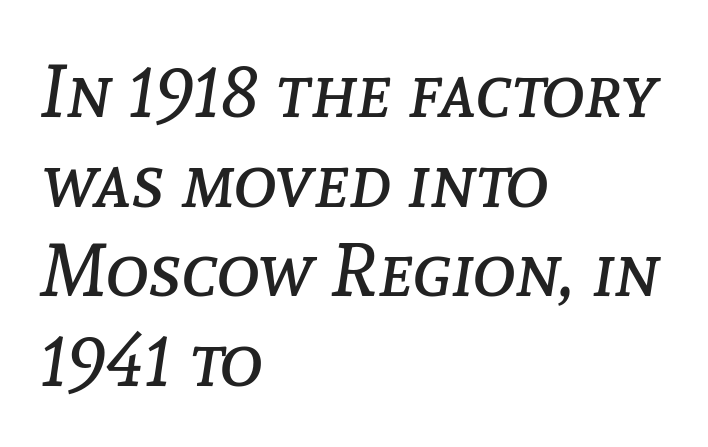
{"italic": "yes", "lean": "right", "slant_degrees": 8, "bold": "no", "weight": "regular", "width": "normal", "stroke_contrast": "low", "x_height": "medium", "monospaced": "no", "underline": "no", "align": "left", "line_spacing_ratio": 1.21, "letter_spacing": "normal", "letter_spacing_em": 0.0, "glyph_px": 74}
